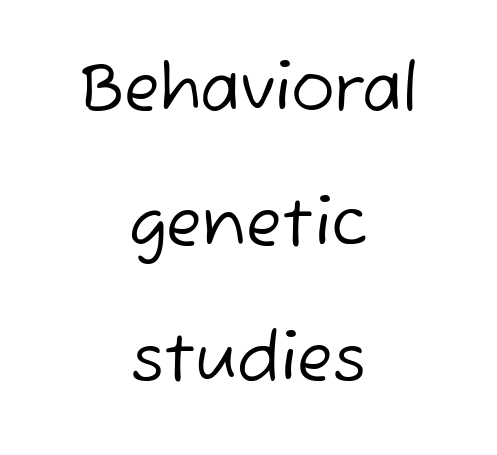
The image shows 65 px regular-weight sans-serif type; set centered, loose line spacing (2.08x), normal letter spacing, not underlined; low stroke contrast and a medium x-height.
